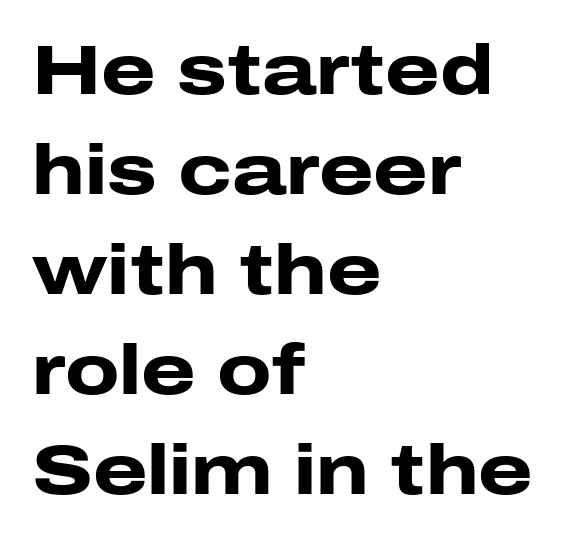
{"serif": "no", "italic": "no", "bold": "yes", "weight": "heavy", "width": "wide", "stroke_contrast": "low", "x_height": "medium", "monospaced": "no", "underline": "no", "align": "left", "line_spacing": "normal", "line_spacing_ratio": 1.43, "letter_spacing": "normal", "letter_spacing_em": 0.0, "glyph_px": 70}
